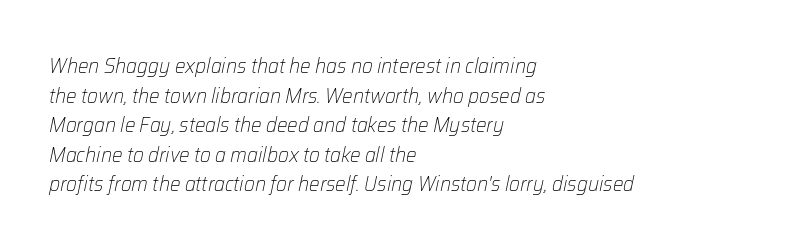
Q: Is the text bold? A: No.
Q: Is the text italic (slanted)? A: Yes, it leans right by about 12 degrees.
Q: Is the text underlined? A: No.
Q: How is the paragraph aligned? A: Left-aligned.
Q: Is the spacing between letters normal or unusually wide? A: Normal.
Q: Is the spacing between lines tight, normal or loose? A: Normal.
